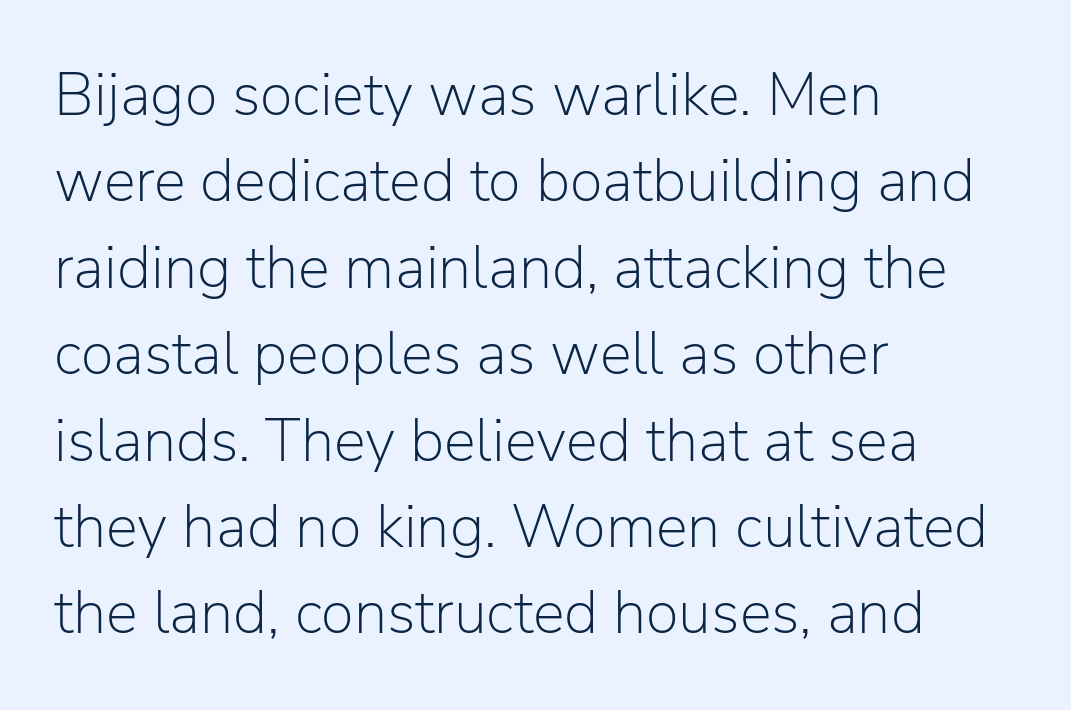
{"serif": "no", "italic": "no", "bold": "no", "weight": "light", "width": "normal", "stroke_contrast": "low", "x_height": "medium", "monospaced": "no", "underline": "no", "align": "left", "line_spacing": "normal", "line_spacing_ratio": 1.44, "letter_spacing": "normal", "letter_spacing_em": 0.0, "glyph_px": 60}
